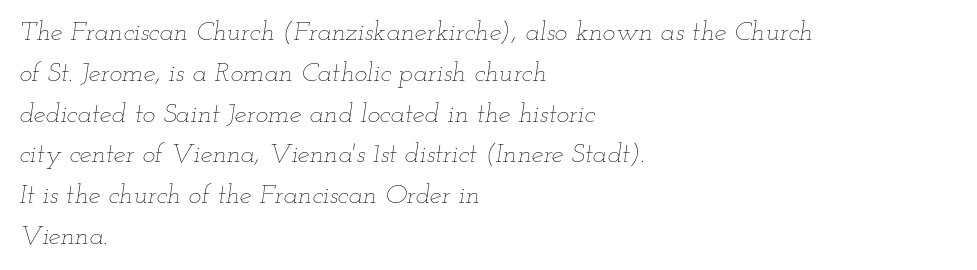
{"italic": "yes", "lean": "right", "slant_degrees": 12, "bold": "no", "underline": "no", "align": "left", "line_spacing": "normal", "line_spacing_ratio": 1.51, "letter_spacing": "normal", "letter_spacing_em": 0.0, "glyph_px": 27}
